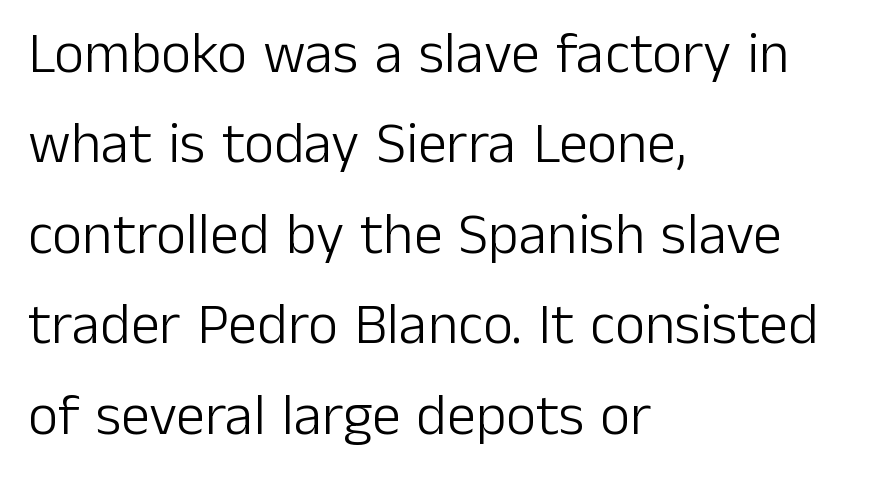
Q: Is the text bold? A: No.
Q: Is the text italic (slanted)? A: No, it is upright.
Q: Is the typeface a serif or a sans-serif typeface? A: Sans-serif.
Q: Is the text underlined? A: No.
Q: How is the paragraph aligned? A: Left-aligned.
Q: Is the spacing between letters normal or unusually wide? A: Normal.
Q: Is the spacing between lines tight, normal or loose? A: Normal.
Q: Width (condensed, normal, or wide)? A: Normal.
Q: Stroke contrast? A: Low.
Q: x-height? A: Medium.
Q: Monospaced? A: No.
